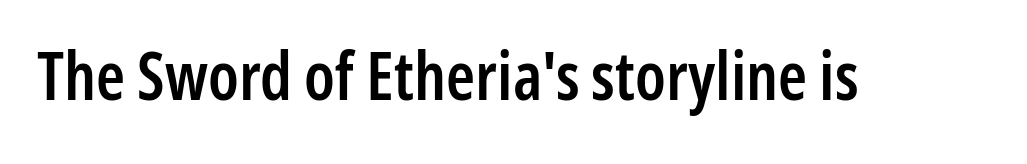
{"serif": "no", "italic": "no", "bold": "semi", "weight": "semibold", "width": "condensed", "stroke_contrast": "low", "x_height": "medium", "monospaced": "no", "underline": "no", "letter_spacing": "normal", "letter_spacing_em": 0.0, "glyph_px": 66}
